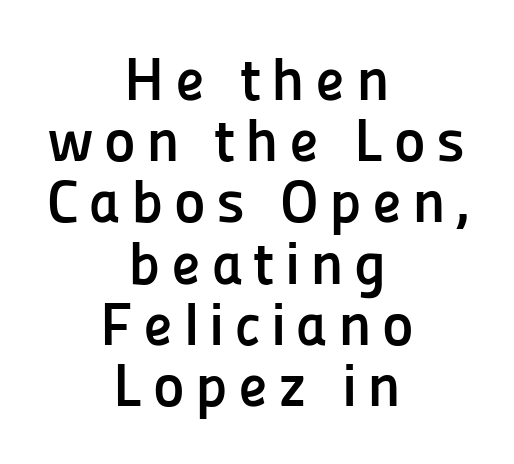
{"serif": "no", "italic": "no", "bold": "yes", "weight": "semibold", "width": "normal", "stroke_contrast": "low", "x_height": "medium", "monospaced": "no", "underline": "no", "align": "center", "line_spacing": "tight", "line_spacing_ratio": 1.02, "glyph_px": 60}
